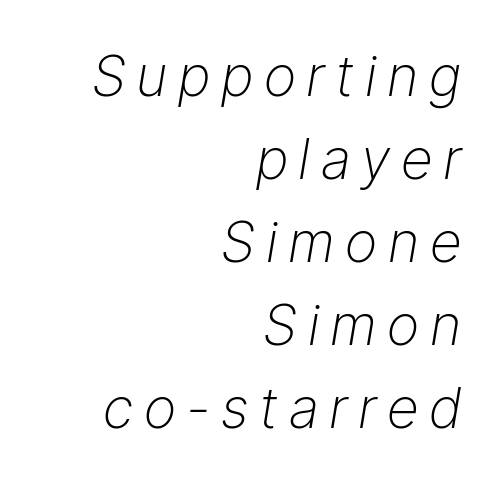
Q: Is the text bold? A: No.
Q: Is the text italic (slanted)? A: Yes, it leans right by about 9 degrees.
Q: Is the text underlined? A: No.
Q: How is the paragraph aligned? A: Right-aligned.
Q: Is the spacing between lines tight, normal or loose? A: Normal.
Q: Width (condensed, normal, or wide)? A: Normal.
Q: Stroke contrast? A: Low.
Q: x-height? A: Medium.
Q: Monospaced? A: No.
